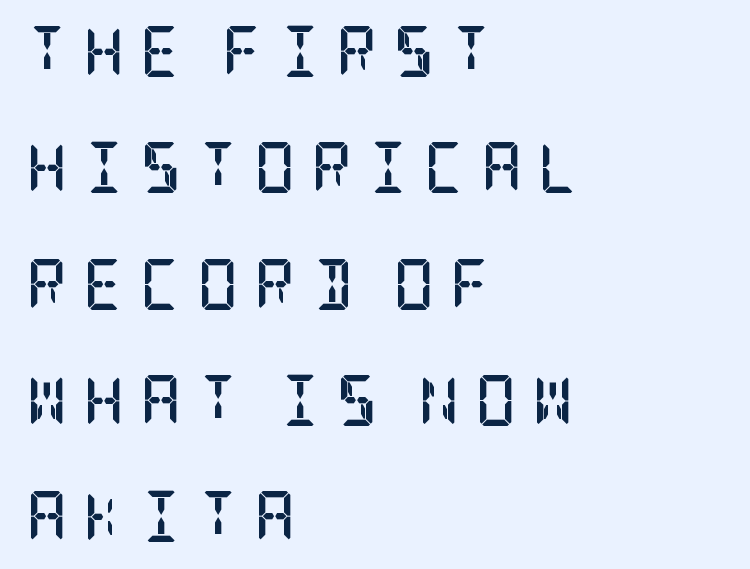
Notice how thick the strokes are: this is what a full bold looks like. Classification — serif. Do the letters lean? They stand straight. The space beneath each line is pristine and unruled. This rendering uses left alignment, leaving the right contour irregular. Airy leading.
